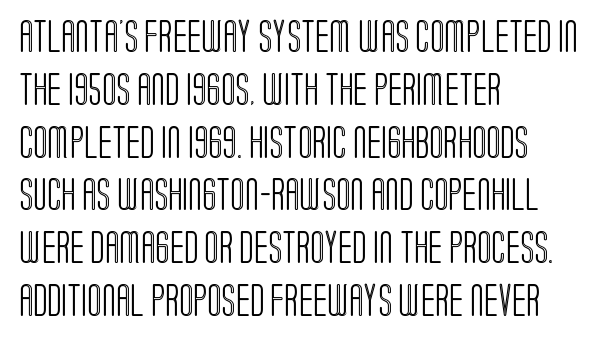
If you drew a ruler down the left edge, every line would touch it. Tall strokes in this sample are plumb rather than angled. A clean baseline with only descenders dipping below it. Varying glyph widths throughout — classic text-font behaviour.
